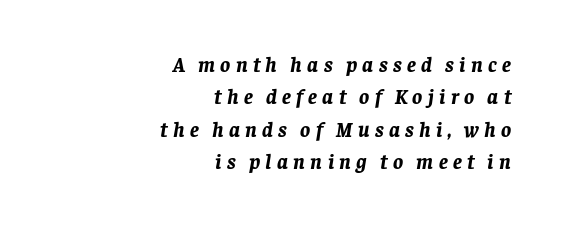
The image shows 21 px bold type, italic (leaning right); set right-aligned, normal line spacing (1.54x), unusually wide letter spacing (+0.25 em), not underlined.
